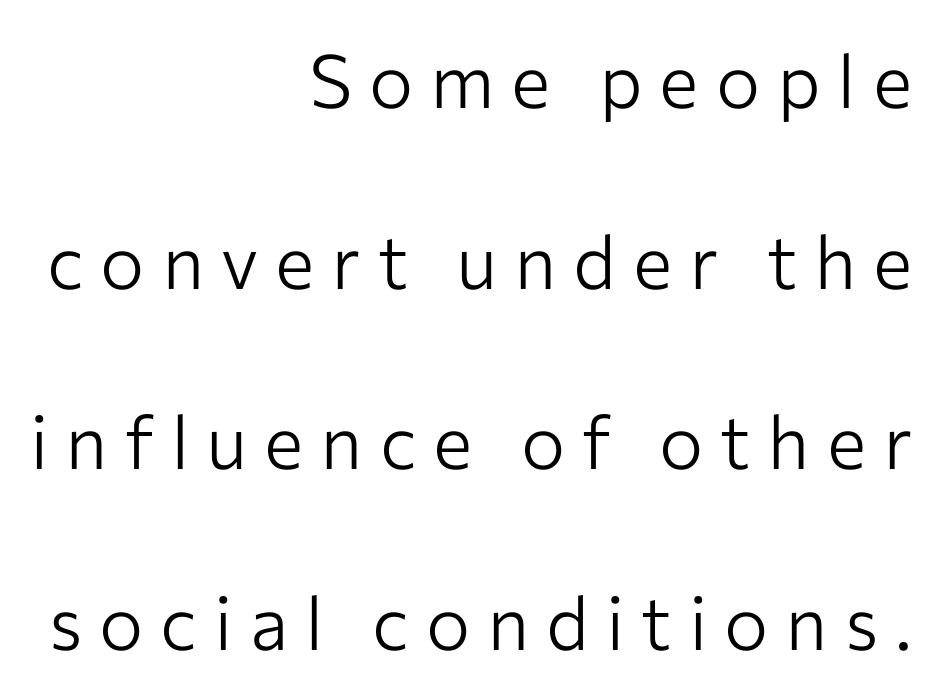
The image shows 74 px light sans-serif type, upright; set right-aligned, loose line spacing (2.44x), unusually wide letter spacing (+0.23 em), not underlined; low stroke contrast and a medium x-height.
